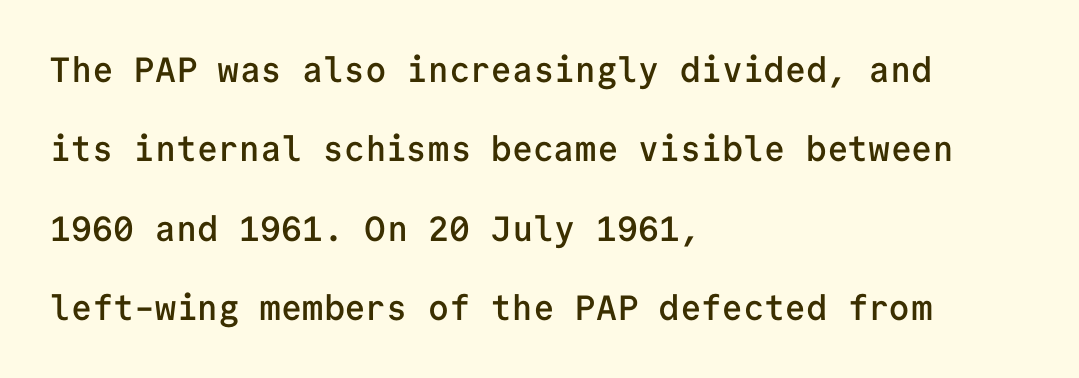
{"serif": "no", "italic": "no", "bold": "semi", "weight": "semibold", "width": "normal", "stroke_contrast": "low", "x_height": "medium", "monospaced": "yes", "underline": "no", "align": "left", "line_spacing": "loose", "line_spacing_ratio": 2.27, "letter_spacing": "normal", "letter_spacing_em": 0.0, "glyph_px": 35}
